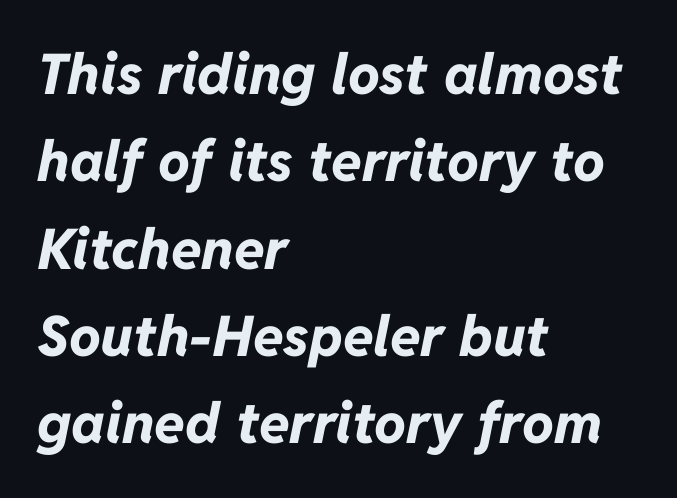
The image shows 56 px bold type, italic (leaning right); set left-aligned, normal line spacing (1.56x), normal letter spacing, not underlined; low stroke contrast and a medium x-height.
